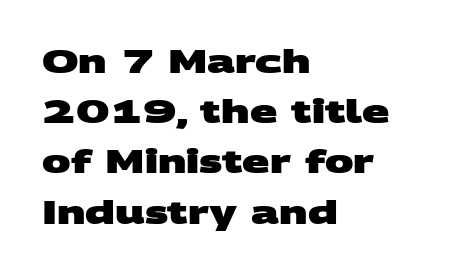
The image shows 32 px heavy, wide sans-serif type; set left-aligned, normal line spacing (1.57x), normal letter spacing, not underlined; medium stroke contrast and a large x-height.
